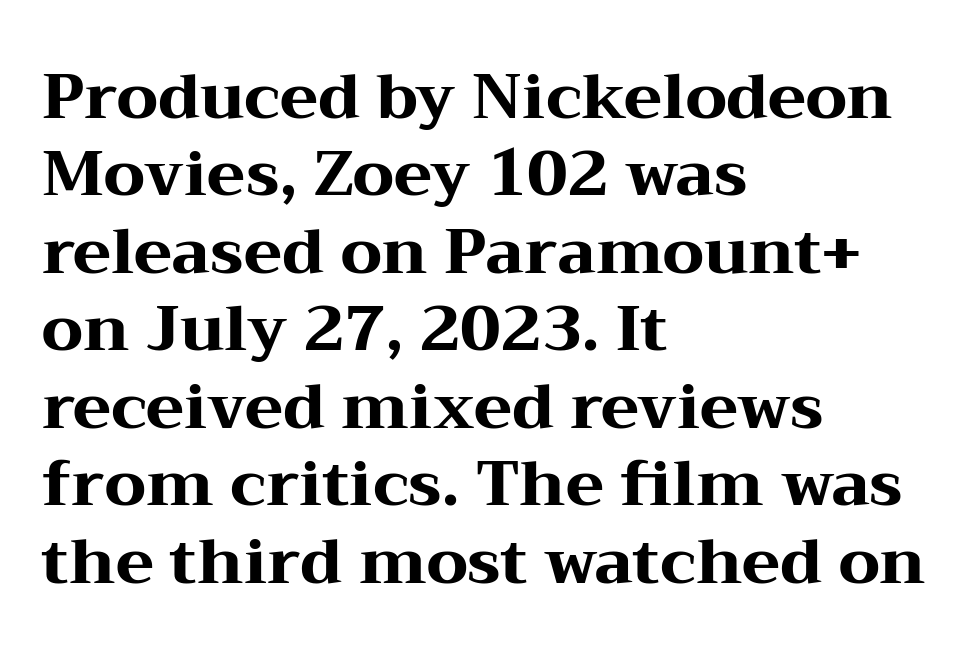
You could call the tracking neutral — neither tight nor loose. Is the block centered? No — it sits flush against the left margin. A clean baseline with only descenders dipping below it. Quick note: not italic, upright. As a designer I'd log this as weight 700, bold.
